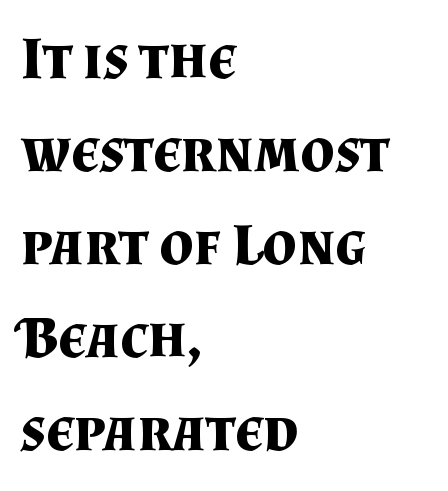
The image shows 60 px bold serif type, upright; set left-aligned, normal line spacing (1.55x), normal letter spacing, not underlined; medium stroke contrast and a small x-height.
